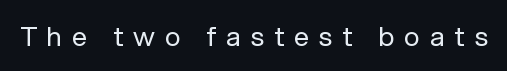
Q: Is the text bold? A: No.
Q: Is the text italic (slanted)? A: No, it is upright.
Q: Is the text underlined? A: No.
Q: Is the spacing between letters normal or unusually wide? A: Unusually wide.
